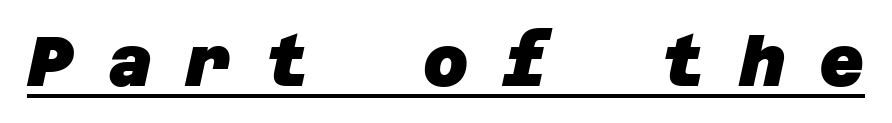
The image shows 70 px heavy sans-serif type; set unusually wide letter spacing (+0.48 em), underlined; low stroke contrast and a large x-height.
